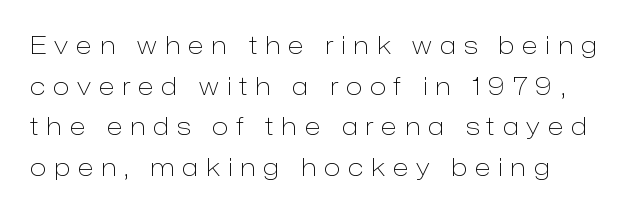
The image shows 24 px text type, upright; set left-aligned, normal line spacing (1.69x), unusually wide letter spacing (+0.34 em), not underlined.
